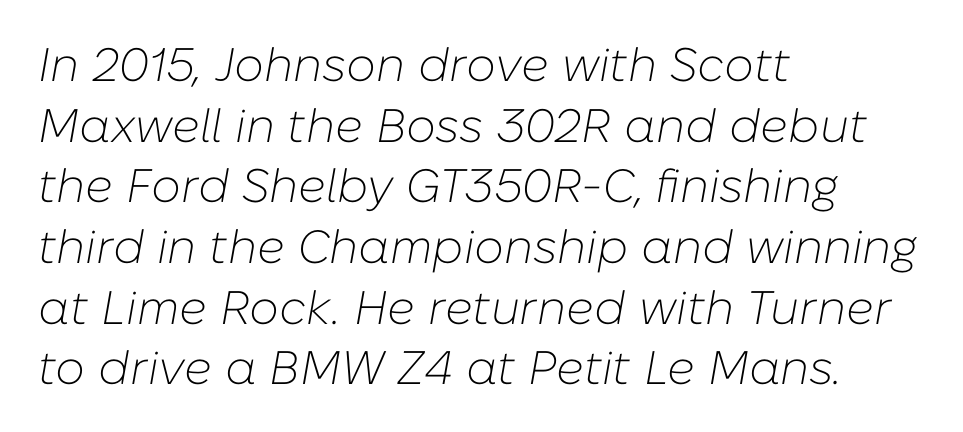
The image shows 47 px light type, italic (leaning right); set left-aligned, normal line spacing (1.29x), normal letter spacing, not underlined; low stroke contrast and a medium x-height.
